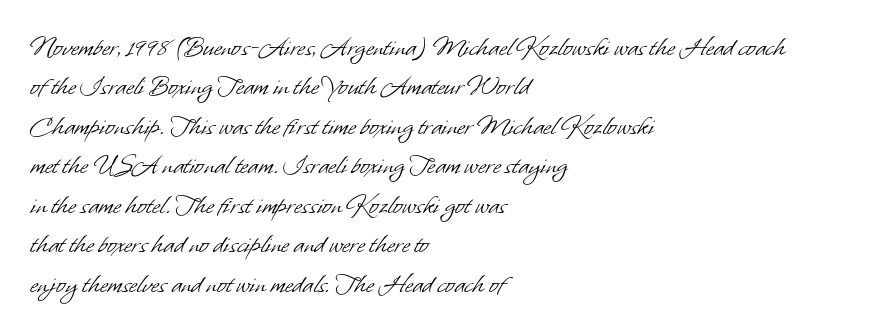
The image shows 28 px light sans-serif type; set left-aligned, normal line spacing (1.41x), normal letter spacing, not underlined; low stroke contrast and a small x-height.
